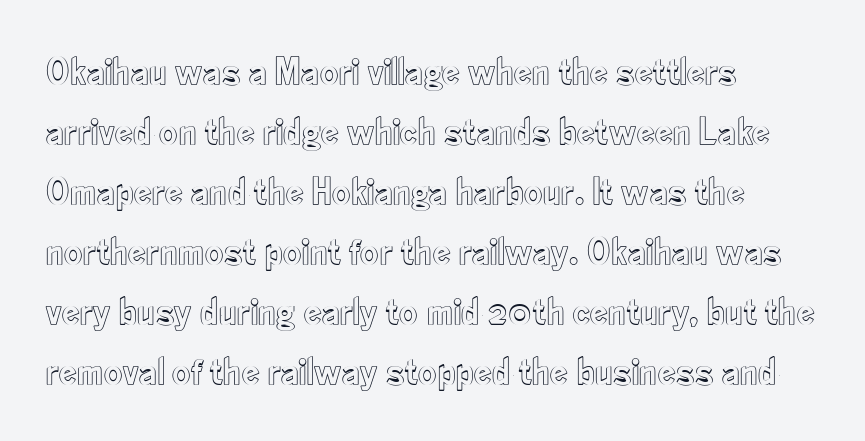
Q: Is the text italic (slanted)? A: No, it is upright.
Q: Is the text underlined? A: No.
Q: How is the paragraph aligned? A: Left-aligned.
Q: Is the spacing between letters normal or unusually wide? A: Normal.
Q: Is the spacing between lines tight, normal or loose? A: Normal.
Q: Width (condensed, normal, or wide)? A: Condensed.
Q: x-height? A: Small.
Q: Monospaced? A: No.
